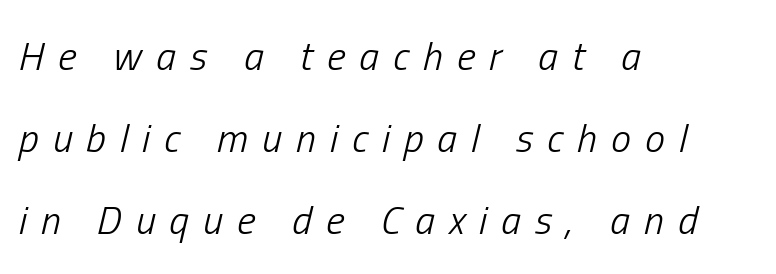
Q: Is the text bold? A: No.
Q: Is the text italic (slanted)? A: Yes, it leans right by about 13 degrees.
Q: Is the text underlined? A: No.
Q: How is the paragraph aligned? A: Left-aligned.
Q: Is the spacing between letters normal or unusually wide? A: Unusually wide.
Q: Is the spacing between lines tight, normal or loose? A: Loose.
Q: Width (condensed, normal, or wide)? A: Condensed.
Q: Stroke contrast? A: Low.
Q: x-height? A: Medium.
Q: Monospaced? A: No.
